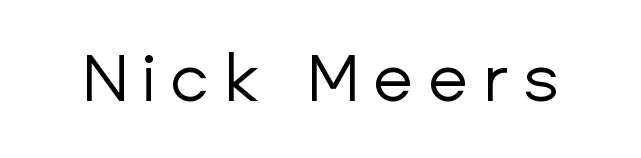
The image shows 66 px regular-weight sans-serif type, upright; set unusually wide letter spacing (+0.22 em), not underlined; low stroke contrast and a medium x-height.
